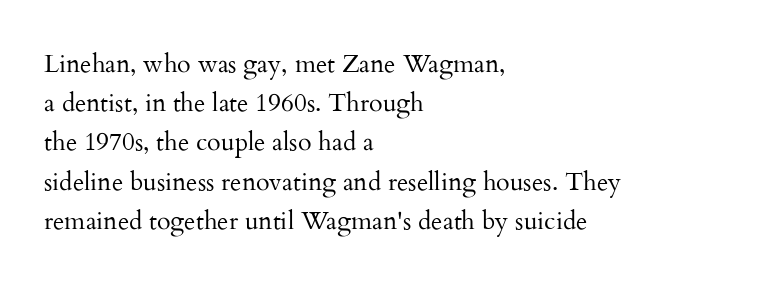
Is this a heavy cut? Hardly; it is regular or lighter. In CSS terms this would be text-align: left. Words appear dense and cohesive because spacing is normal. The gap between lines stays unmarked. Reading down the column, the eye jumps a familiar distance to each next line. This is roman type, the default non-slanted kind.
